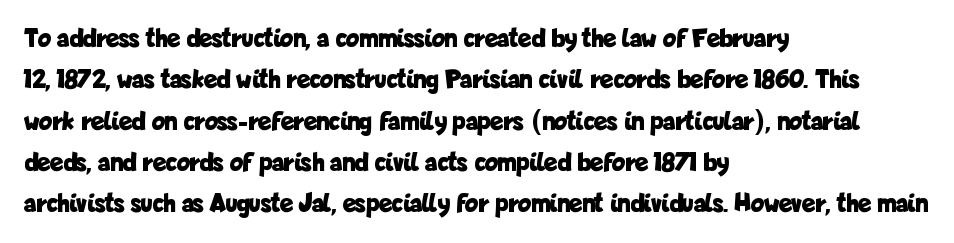
Q: Is the text bold? A: Yes.
Q: Is the text italic (slanted)? A: No, it is upright.
Q: Is the text underlined? A: No.
Q: How is the paragraph aligned? A: Left-aligned.
Q: Is the spacing between letters normal or unusually wide? A: Normal.
Q: Is the spacing between lines tight, normal or loose? A: Normal.
